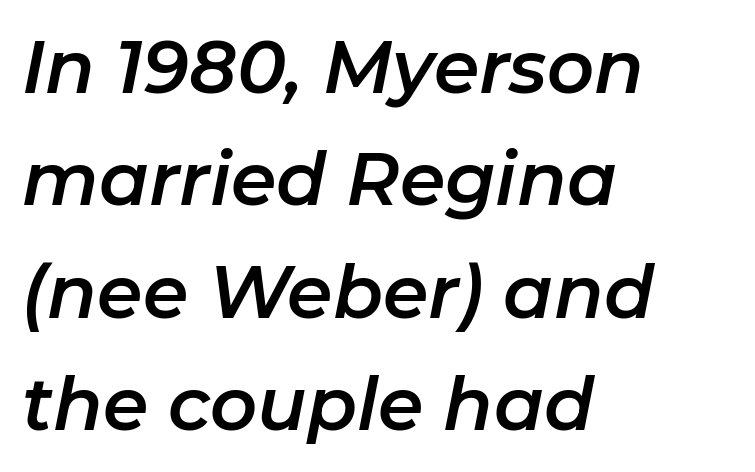
{"italic": "yes", "lean": "right", "slant_degrees": 11, "width": "normal", "stroke_contrast": "low", "x_height": "medium", "monospaced": "no", "underline": "no", "align": "left", "line_spacing": "normal", "line_spacing_ratio": 1.54, "letter_spacing": "normal", "letter_spacing_em": 0.0, "glyph_px": 73}
